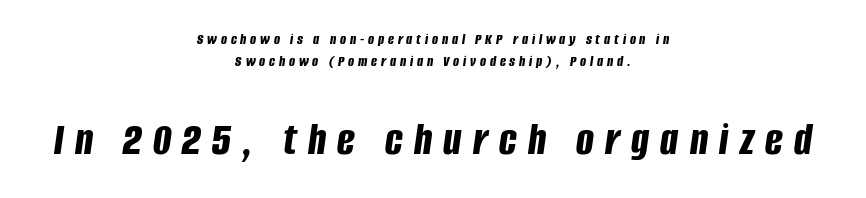
An italicized treatment has been applied to the whole sample. Baseline-to-baseline distance is the conventional proportion of letter height. Plenty of ink on the page — the face is bold. Which chunk is bigger? The second one — the bottom block dwarfs the top. You could not count columns in this text — the font is proportionally spaced. The lines are quadded center.
